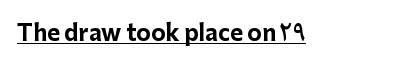
The image shows 22 px bold type, upright; set normal letter spacing, underlined.
